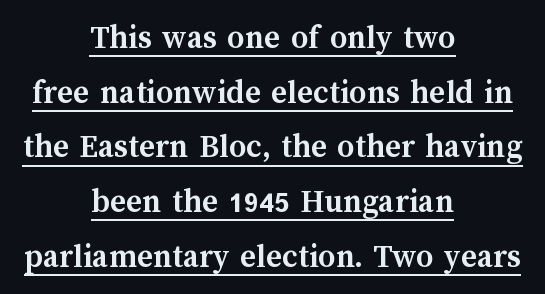
Q: Is the text bold? A: Yes.
Q: Is the text italic (slanted)? A: No, it is upright.
Q: Is the text underlined? A: Yes.
Q: How is the paragraph aligned? A: Centered.
Q: Is the spacing between letters normal or unusually wide? A: Normal.
Q: Is the spacing between lines tight, normal or loose? A: Normal.
Q: Width (condensed, normal, or wide)? A: Normal.
Q: Stroke contrast? A: Medium.
Q: x-height? A: Medium.
Q: Monospaced? A: No.
